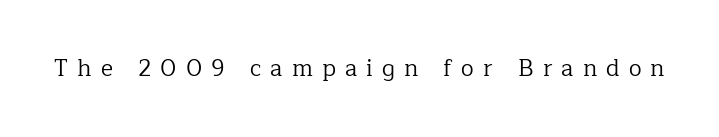
How are the letters spaced? Widely, with obvious added tracking. Beneath every word, the page is bare. It's the straight-up-and-down kind of type. Is the stroke heavy? The answer is a plain regular-or-lighter.
